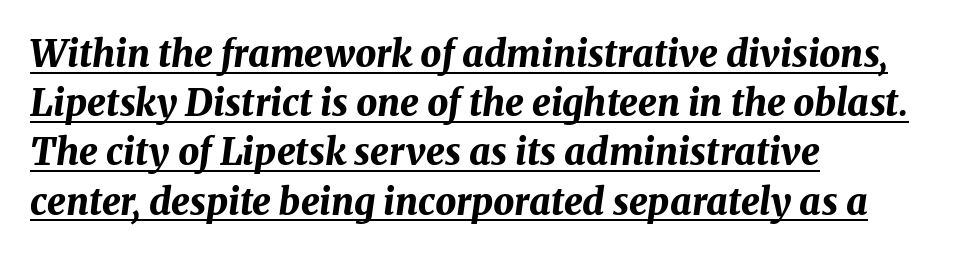
{"italic": "yes", "lean": "right", "slant_degrees": 8, "bold": "yes", "weight": "bold", "width": "normal", "stroke_contrast": "medium", "x_height": "medium", "monospaced": "no", "underline": "yes", "align": "left", "line_spacing": "normal", "line_spacing_ratio": 1.33, "letter_spacing": "normal", "letter_spacing_em": 0.0, "glyph_px": 37}
